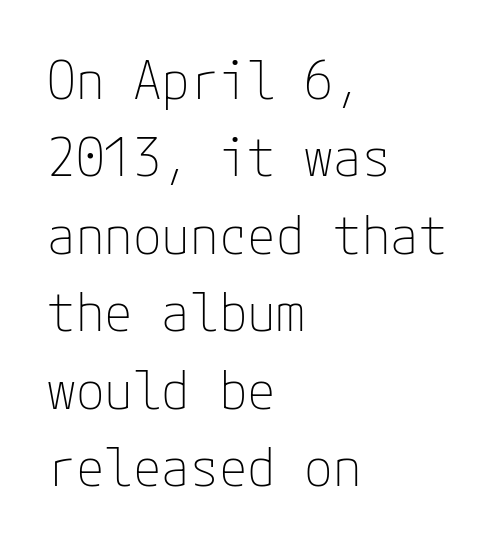
Note: no serifs on the glyphs. These lines keep a tight, regular rhythm from letter to letter. No heavy texture on the line: the type isn't bold. Check under the words: just untouched page. In terms of posture, this sample is upright. Compared with a centered layout, this one pins lines to the left instead.
